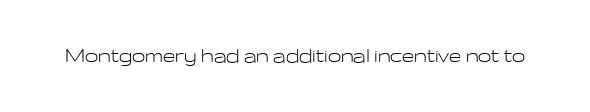
Q: Is the text bold? A: No.
Q: Is the text italic (slanted)? A: No, it is upright.
Q: Is the text underlined? A: No.
Q: Is the spacing between letters normal or unusually wide? A: Normal.
